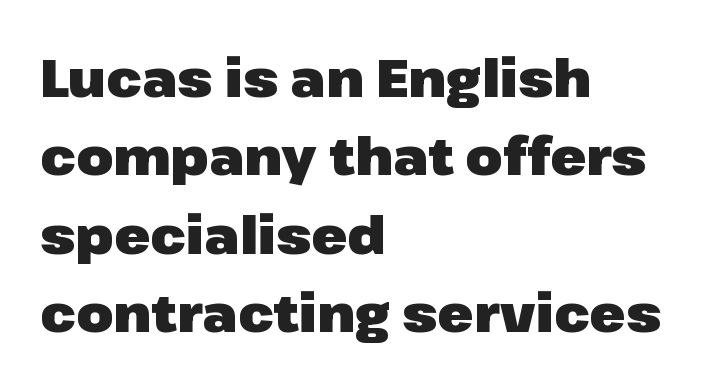
{"serif": "no", "italic": "no", "bold": "yes", "weight": "heavy", "width": "normal", "stroke_contrast": "low", "x_height": "medium", "monospaced": "no", "underline": "no", "align": "left", "line_spacing": "normal", "line_spacing_ratio": 1.48, "letter_spacing": "normal", "letter_spacing_em": 0.0, "glyph_px": 53}
